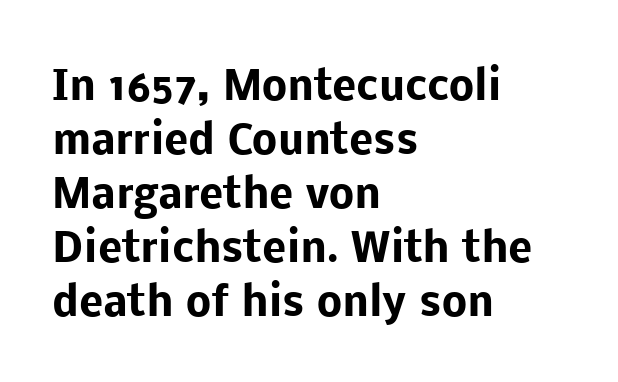
{"serif": "no", "italic": "no", "bold": "yes", "weight": "heavy", "width": "normal", "stroke_contrast": "low", "x_height": "medium", "monospaced": "no", "underline": "no", "align": "left", "line_spacing": "normal", "line_spacing_ratio": 1.35, "letter_spacing": "normal", "letter_spacing_em": 0.0, "glyph_px": 40}
